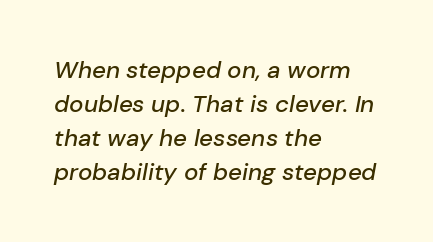
{"italic": "yes", "lean": "right", "slant_degrees": 10, "underline": "no", "align": "left", "line_spacing": "normal", "line_spacing_ratio": 1.41, "letter_spacing": "normal", "letter_spacing_em": 0.0, "glyph_px": 24}
